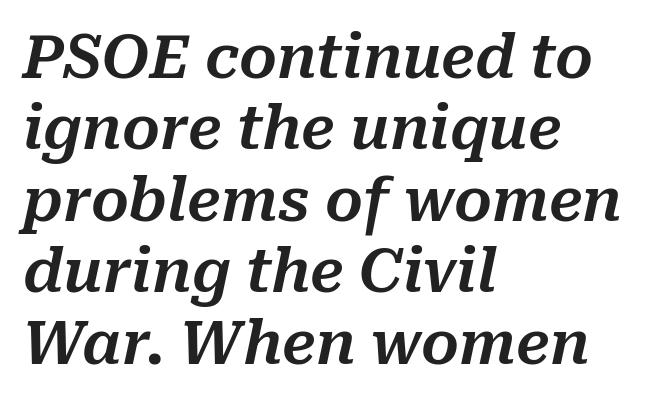
Type without underlining. Italic: yes, the glyphs are oblique. Do the characters align in a grid? No, the font is proportional. Nobody touched the tracking dial on this one. Is the block centered? No — it sits flush against the left margin.
